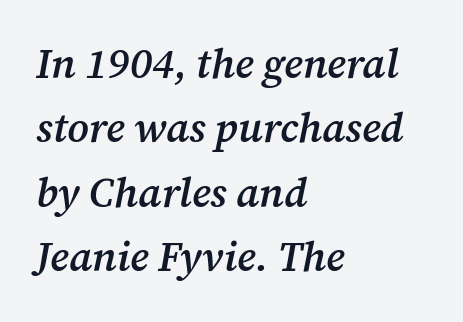
No extra tracking has been applied to these lines. The lines sit at an ordinary, default distance from one another. I'd call this a serif setting — the letters wear small feet. Quick note: italic. Beneath every word, the page is bare. Character widths vary here, with narrow letters taking less room than wide ones.
